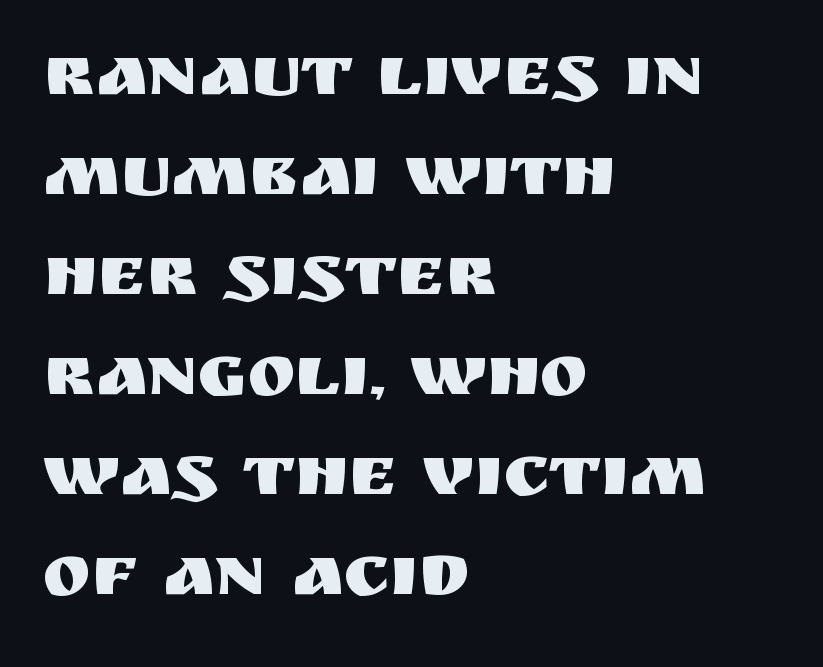
The image shows 73 px sans-serif type, upright; set left-aligned, normal line spacing (1.37x), normal letter spacing, not underlined; medium stroke contrast and a large x-height.
